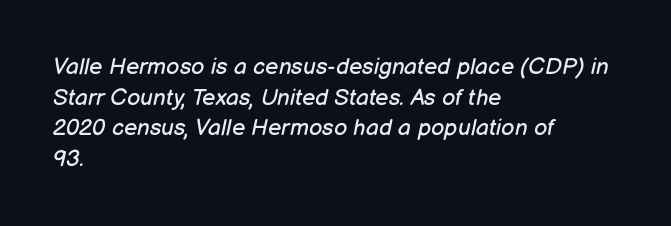
{"italic": "yes", "lean": "right", "slant_degrees": 12, "bold": "no", "underline": "no", "align": "left", "line_spacing": "normal", "line_spacing_ratio": 1.33, "letter_spacing": "normal", "letter_spacing_em": 0.0, "glyph_px": 23}
